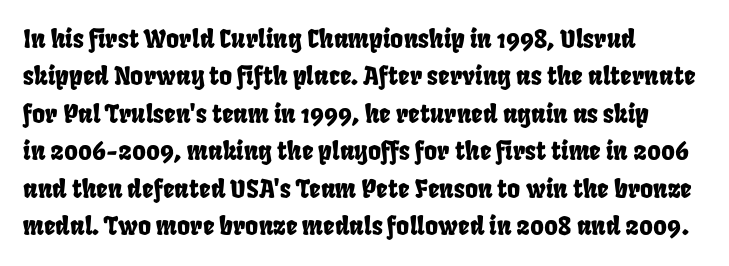
The image shows 25 px text type; set left-aligned, normal line spacing (1.5x), normal letter spacing, not underlined.
